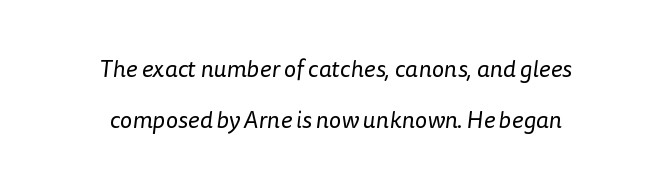
Q: Is the text bold? A: No.
Q: Is the text underlined? A: No.
Q: How is the paragraph aligned? A: Centered.
Q: Is the spacing between letters normal or unusually wide? A: Normal.
Q: Is the spacing between lines tight, normal or loose? A: Loose.
